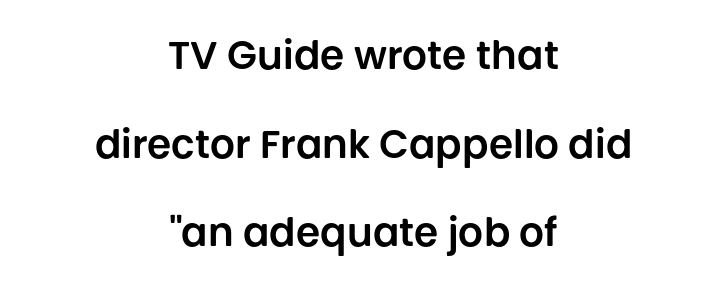
The image shows 39 px sans-serif type, upright; set centered, loose line spacing (2.27x), normal letter spacing, not underlined; low stroke contrast and a large x-height.
